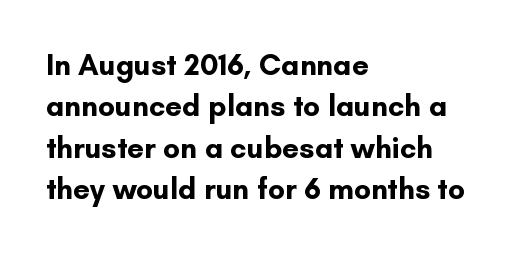
How heavy is the stroke? Heavy — this is a bold. The letterforms sit shoulder to shoulder at normal distance. The typesetter chose a ragged-right arrangement here. These lines sit exactly where default settings would place them. Here the designer chose a conventional face with non-uniform glyph widths.
